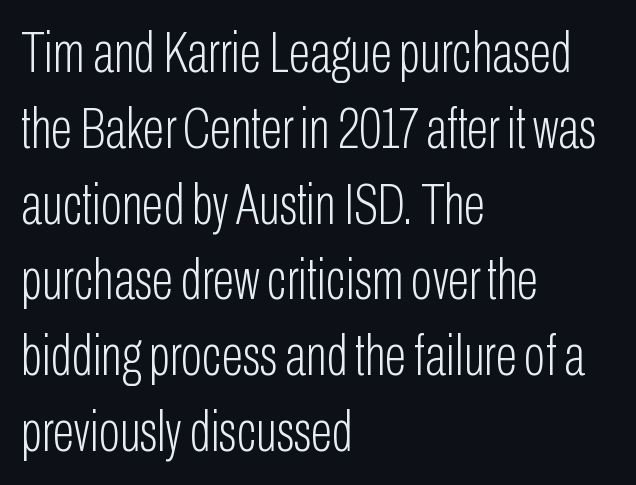
Q: Is the text bold? A: No.
Q: Is the text italic (slanted)? A: No, it is upright.
Q: Is the typeface a serif or a sans-serif typeface? A: Sans-serif.
Q: Is the text underlined? A: No.
Q: How is the paragraph aligned? A: Left-aligned.
Q: Is the spacing between letters normal or unusually wide? A: Normal.
Q: Is the spacing between lines tight, normal or loose? A: Normal.
Q: Width (condensed, normal, or wide)? A: Condensed.
Q: Stroke contrast? A: Low.
Q: x-height? A: Medium.
Q: Monospaced? A: No.
